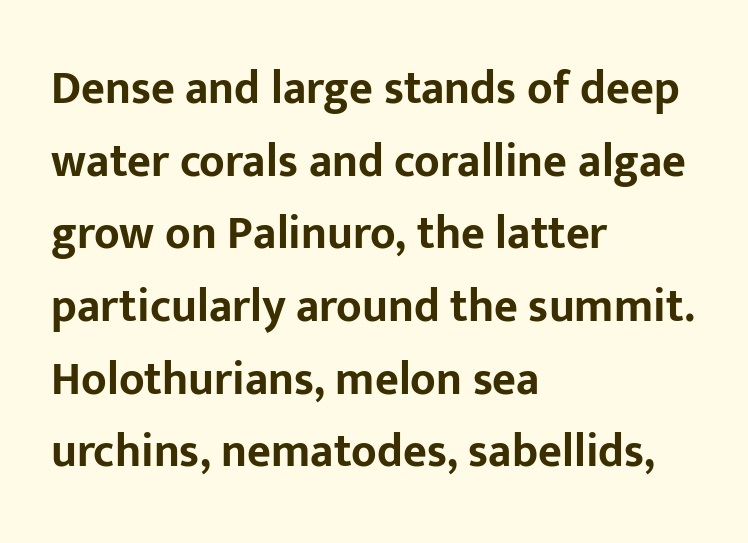
Character widths vary here, with narrow letters taking less room than wide ones. Letterform terminals end flat and unadorned throughout the passage. This sample uses plain, unmodified letter spacing. The passage shown is emphatically bold.
